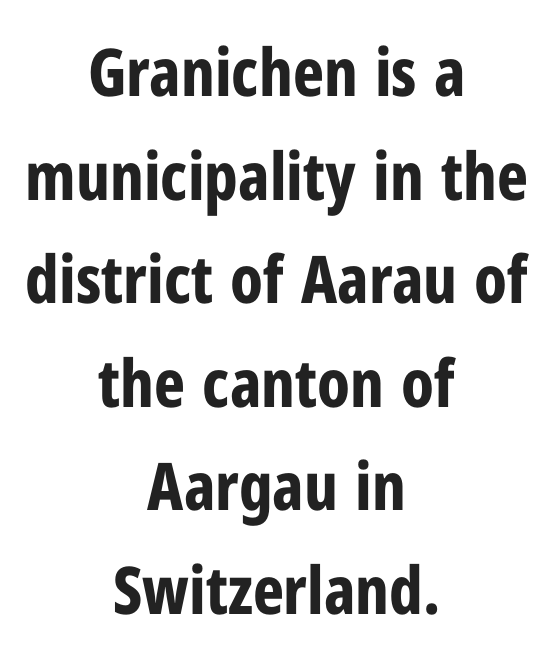
{"serif": "no", "italic": "no", "bold": "yes", "weight": "bold", "width": "condensed", "stroke_contrast": "low", "x_height": "medium", "monospaced": "no", "underline": "no", "align": "center", "line_spacing": "normal", "line_spacing_ratio": 1.57, "letter_spacing": "normal", "letter_spacing_em": 0.0, "glyph_px": 66}
